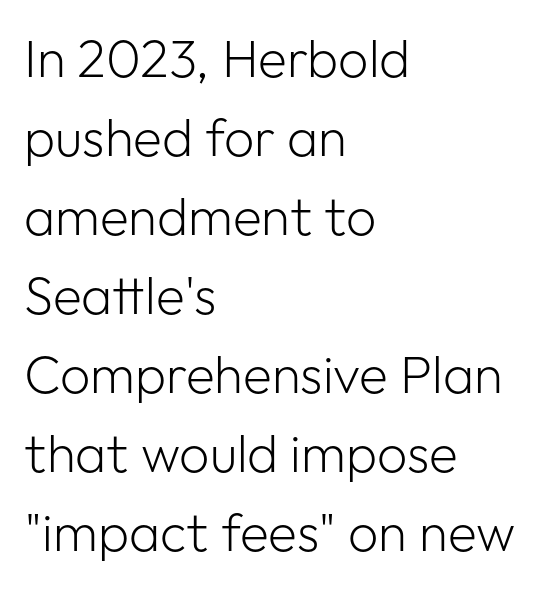
The image shows 53 px light sans-serif type, upright; set left-aligned, normal line spacing (1.49x), normal letter spacing, not underlined; low stroke contrast and a medium x-height.
